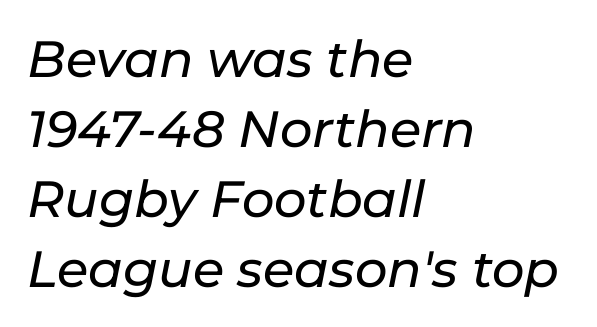
Q: Is the text italic (slanted)? A: Yes, it leans right by about 11 degrees.
Q: Is the text underlined? A: No.
Q: How is the paragraph aligned? A: Left-aligned.
Q: Is the spacing between letters normal or unusually wide? A: Normal.
Q: Is the spacing between lines tight, normal or loose? A: Normal.
Q: Width (condensed, normal, or wide)? A: Normal.
Q: Stroke contrast? A: Low.
Q: x-height? A: Medium.
Q: Monospaced? A: No.
